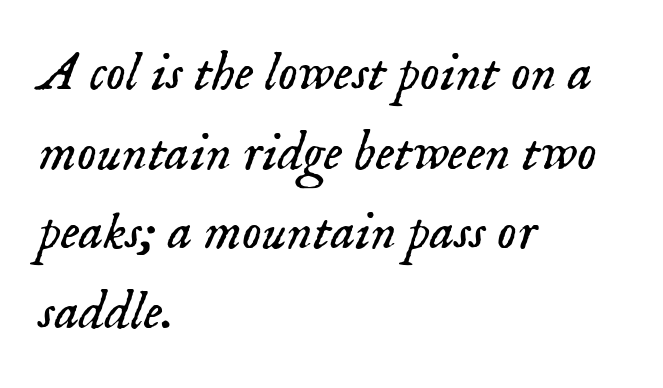
{"serif": "yes", "italic": "yes", "lean": "right", "slant_degrees": 18, "bold": "no", "weight": "light", "width": "normal", "stroke_contrast": "low", "x_height": "small", "monospaced": "no", "underline": "no", "align": "left", "line_spacing": "normal", "line_spacing_ratio": 1.45, "letter_spacing": "normal", "letter_spacing_em": 0.0, "glyph_px": 55}
